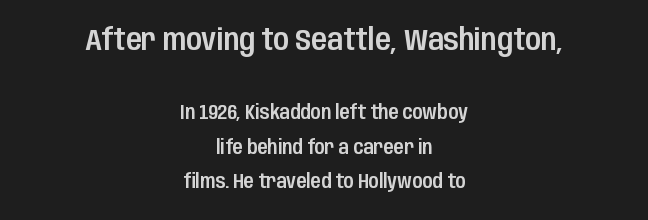
The image shows 29 px condensed sans-serif type, upright; set centered, line spacing 1.84x, normal letter spacing, not underlined; the first (top) block is 1.53x larger; low stroke contrast and a large x-height.
